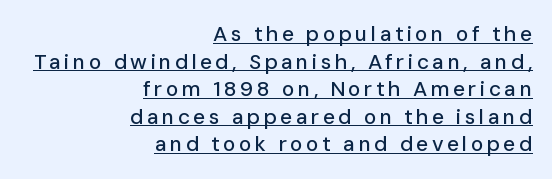
The image shows 21 px text type, upright; set right-aligned, normal line spacing (1.31x), underlined.
